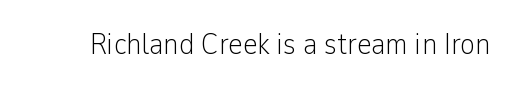
The image shows 31 px light, condensed sans-serif type, upright; set normal letter spacing, not underlined; low stroke contrast and a medium x-height.
